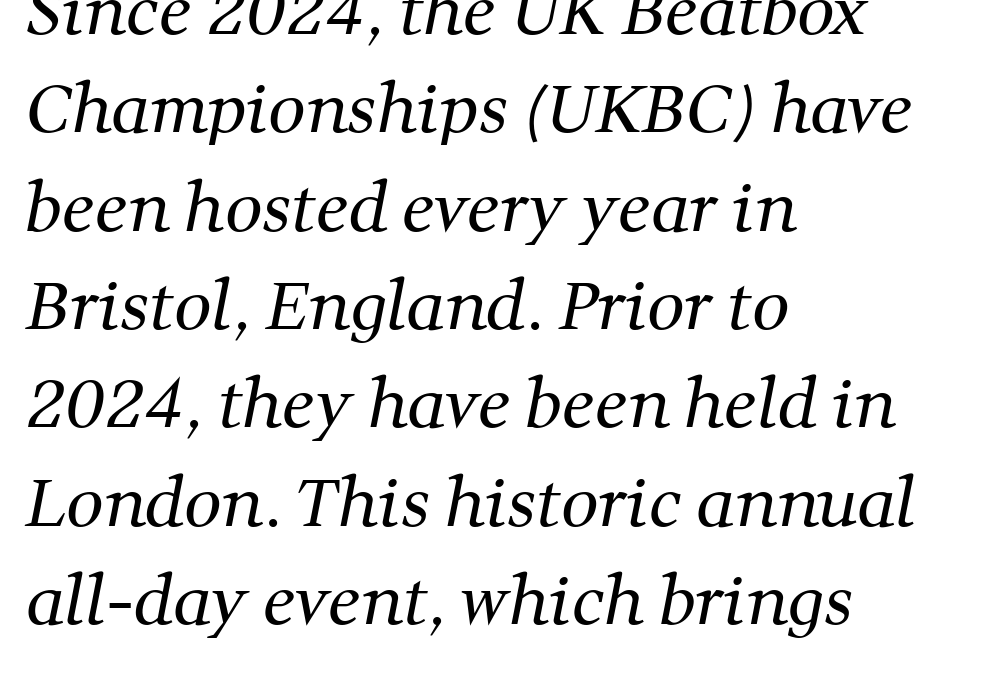
The image shows 66 px regular-weight serif type; set left-aligned, normal line spacing (1.49x), normal letter spacing, not underlined; medium stroke contrast and a medium x-height.
